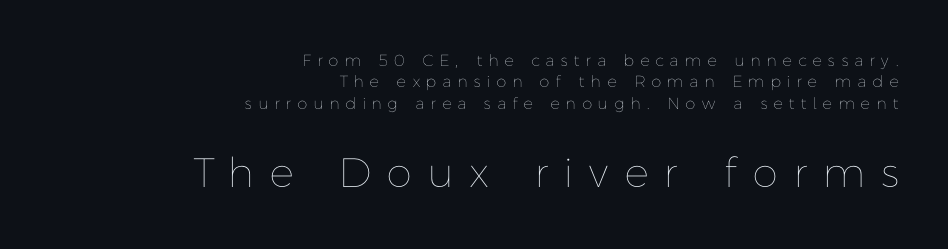
{"italic": "no", "bold": "no", "weight": "thin", "width": "normal", "stroke_contrast": "low", "x_height": "medium", "monospaced": "no", "underline": "no", "align": "right", "line_spacing": "normal", "line_spacing_ratio": 1.34, "letter_spacing": "wide", "letter_spacing_em": 0.43, "larger_block": "second", "size_ratio": 2.56, "glyph_px": 41}
